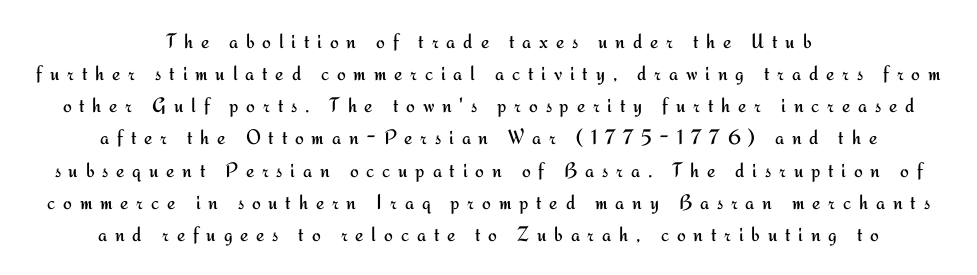
{"italic": "no", "bold": "no", "underline": "no", "align": "center", "line_spacing": "normal", "line_spacing_ratio": 1.53, "letter_spacing": "wide", "letter_spacing_em": 0.37, "glyph_px": 21}
